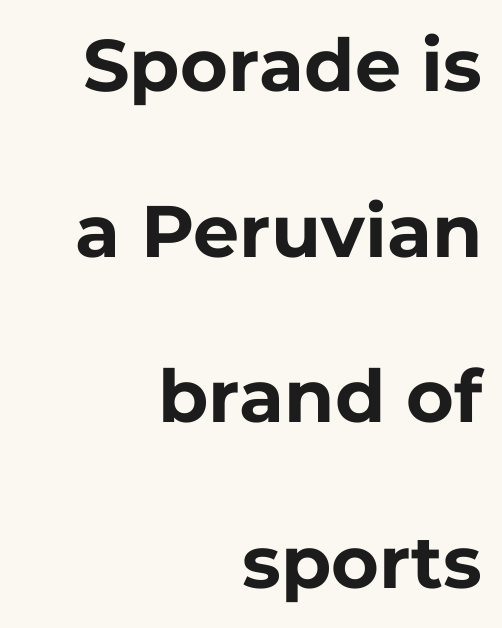
In terms of weight, the rendering is a true, heavy bold. A roman cut, with each character standing at attention. Check where the strokes stop: nothing finishes them off — pure sans. Layout note: lines flush right.
